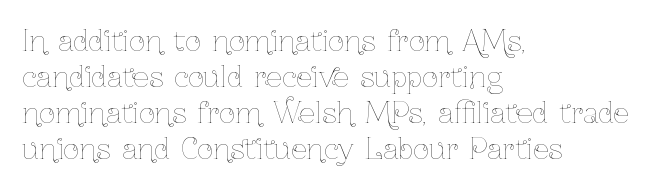
Horizontally, the lines are justified to the leading edge only. The space between consecutive lines is moderate. Unmarked baselines from the first word to the last. Posture: vertical.
